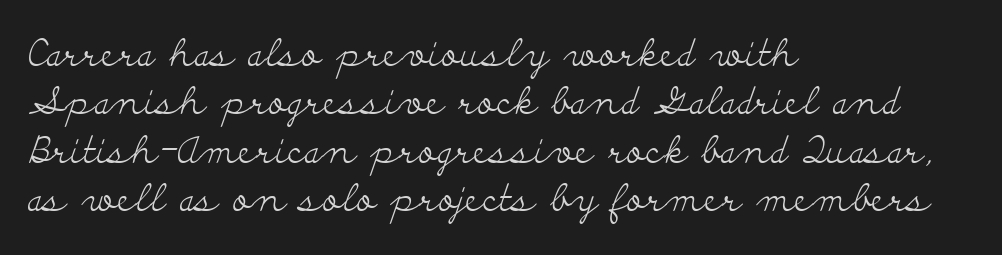
Does extra space separate the letters? No, they use regular spacing. Varying glyph widths throughout — classic text-font behaviour. Rows of type keep a routine distance in the vertical direction. The glyphs in this specimen are seriffed.
